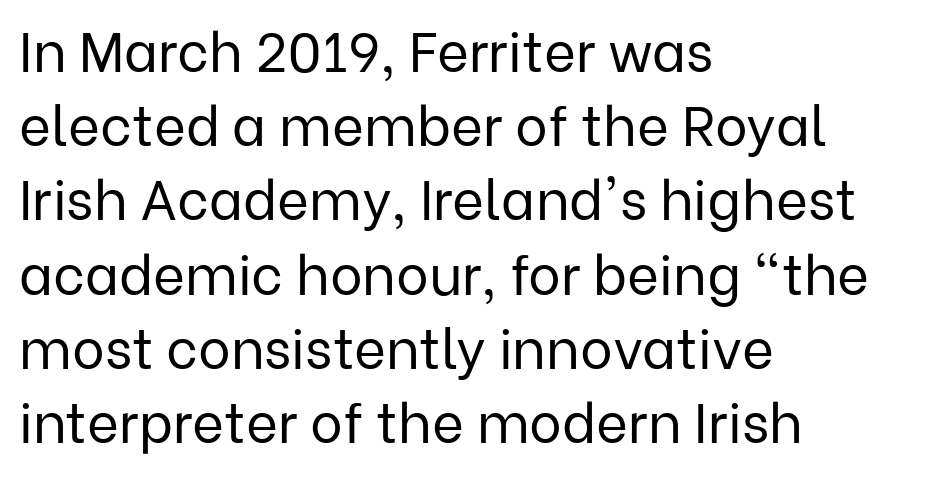
The image shows 55 px regular-weight sans-serif type, upright; set left-aligned, normal line spacing (1.35x), normal letter spacing, not underlined; low stroke contrast and a medium x-height.
